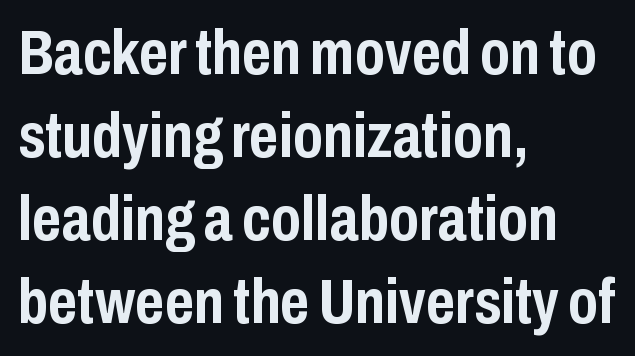
Q: Is the text bold? A: Yes.
Q: Is the text italic (slanted)? A: No, it is upright.
Q: Is the typeface a serif or a sans-serif typeface? A: Sans-serif.
Q: Is the text underlined? A: No.
Q: How is the paragraph aligned? A: Left-aligned.
Q: Is the spacing between letters normal or unusually wide? A: Normal.
Q: Is the spacing between lines tight, normal or loose? A: Normal.
Q: Width (condensed, normal, or wide)? A: Condensed.
Q: Stroke contrast? A: Low.
Q: x-height? A: Medium.
Q: Monospaced? A: No.
